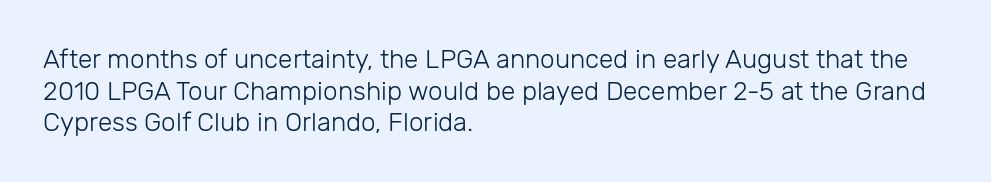
Q: Is the text bold? A: No.
Q: Is the text italic (slanted)? A: No, it is upright.
Q: Is the text underlined? A: No.
Q: How is the paragraph aligned? A: Left-aligned.
Q: Is the spacing between letters normal or unusually wide? A: Normal.
